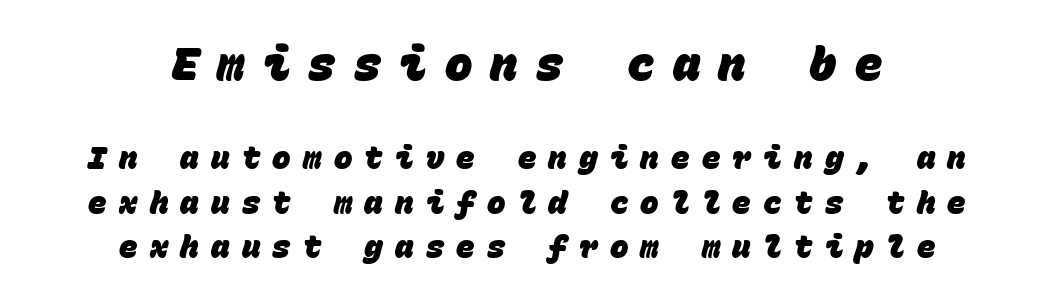
Q: Is the text bold? A: Yes.
Q: Is the typeface a serif or a sans-serif typeface? A: Sans-serif.
Q: Is the text underlined? A: No.
Q: How is the paragraph aligned? A: Centered.
Q: Is the spacing between letters normal or unusually wide? A: Unusually wide.
Q: Is the spacing between lines tight, normal or loose? A: Normal.
Q: Which block of text is set in a larger size, the first (top) or the second (bottom)? A: The first (top) one.
Q: Width (condensed, normal, or wide)? A: Normal.
Q: Stroke contrast? A: Low.
Q: x-height? A: Large.
Q: Monospaced? A: Yes.
